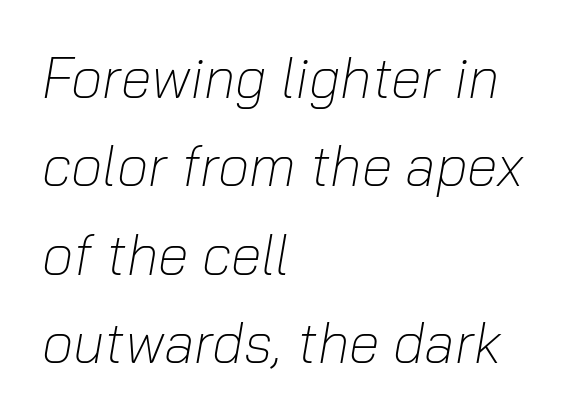
{"italic": "yes", "lean": "right", "slant_degrees": 10, "bold": "no", "weight": "light", "width": "normal", "stroke_contrast": "low", "x_height": "medium", "monospaced": "no", "underline": "no", "align": "left", "line_spacing": "normal", "line_spacing_ratio": 1.58, "letter_spacing": "normal", "letter_spacing_em": 0.0, "glyph_px": 56}
